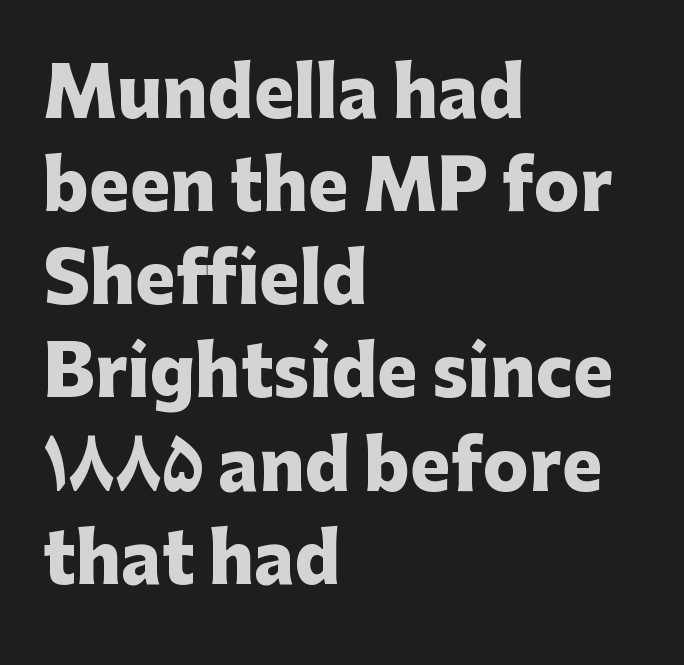
Q: Is the text bold? A: Yes.
Q: Is the text italic (slanted)? A: No, it is upright.
Q: Is the typeface a serif or a sans-serif typeface? A: Sans-serif.
Q: Is the text underlined? A: No.
Q: How is the paragraph aligned? A: Left-aligned.
Q: Is the spacing between letters normal or unusually wide? A: Normal.
Q: Is the spacing between lines tight, normal or loose? A: Normal.
Q: Width (condensed, normal, or wide)? A: Normal.
Q: Stroke contrast? A: Low.
Q: x-height? A: Medium.
Q: Monospaced? A: No.
